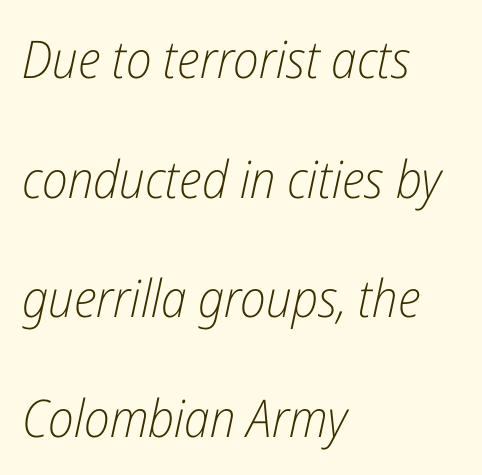
The image shows 52 px light, condensed type, italic (leaning right); set left-aligned, loose line spacing (2.3x), normal letter spacing, not underlined; low stroke contrast and a medium x-height.
